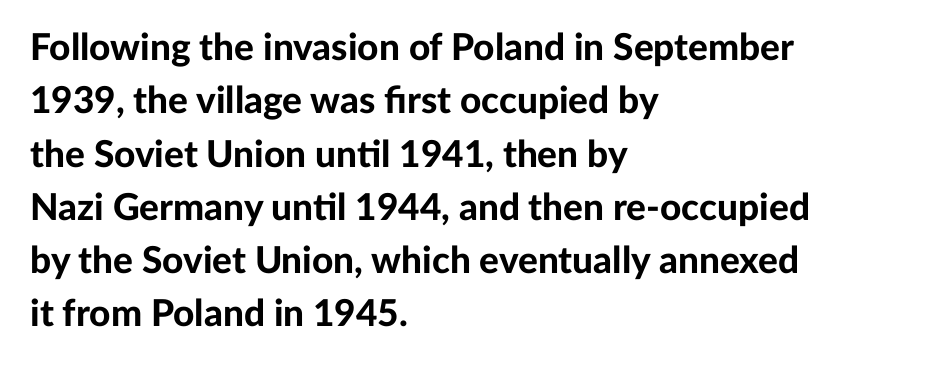
Q: Is the text bold? A: Yes.
Q: Is the text italic (slanted)? A: No, it is upright.
Q: Is the typeface a serif or a sans-serif typeface? A: Sans-serif.
Q: Is the text underlined? A: No.
Q: How is the paragraph aligned? A: Left-aligned.
Q: Is the spacing between letters normal or unusually wide? A: Normal.
Q: Is the spacing between lines tight, normal or loose? A: Normal.
Q: Width (condensed, normal, or wide)? A: Normal.
Q: Stroke contrast? A: Low.
Q: x-height? A: Medium.
Q: Monospaced? A: No.
